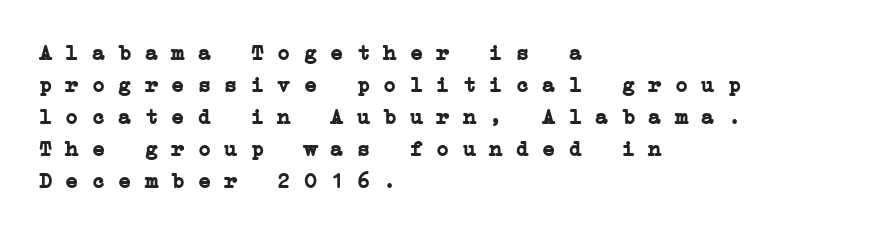
Q: Is the text bold? A: Yes.
Q: Is the text underlined? A: No.
Q: How is the paragraph aligned? A: Left-aligned.
Q: Is the spacing between letters normal or unusually wide? A: Normal.
Q: Is the spacing between lines tight, normal or loose? A: Normal.
